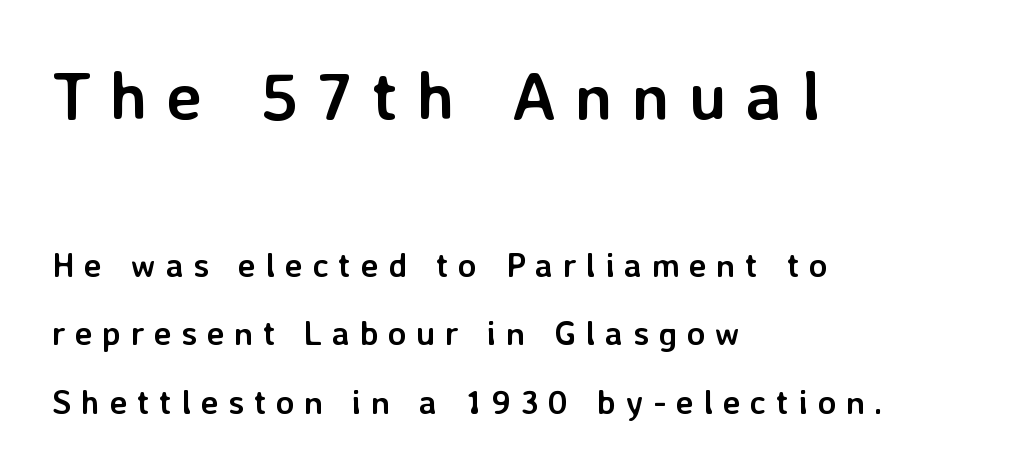
{"serif": "no", "italic": "no", "bold": "yes", "weight": "semibold", "width": "normal", "stroke_contrast": "low", "x_height": "medium", "monospaced": "no", "underline": "no", "align": "left", "line_spacing": "loose", "line_spacing_ratio": 2.01, "letter_spacing": "wide", "letter_spacing_em": 0.28, "larger_block": "first", "size_ratio": 2.0, "glyph_px": 68}
